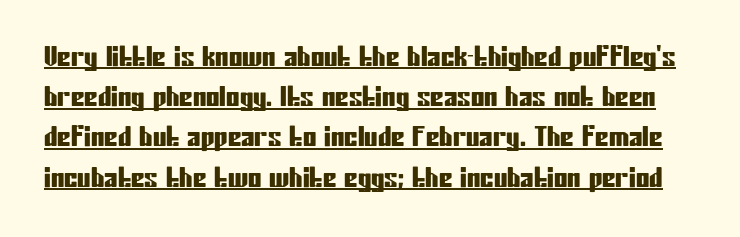
Q: Is the text italic (slanted)? A: No, it is upright.
Q: Is the text underlined? A: Yes.
Q: Is the spacing between letters normal or unusually wide? A: Normal.
Q: Is the spacing between lines tight, normal or loose? A: Normal.
